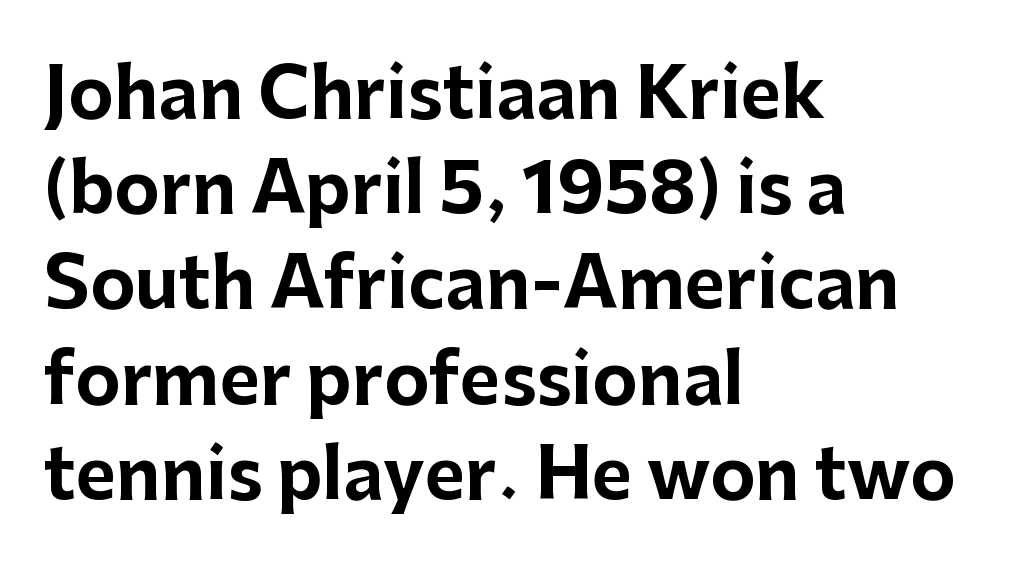
Q: Is the text bold? A: Yes.
Q: Is the text italic (slanted)? A: No, it is upright.
Q: Is the typeface a serif or a sans-serif typeface? A: Sans-serif.
Q: Is the text underlined? A: No.
Q: How is the paragraph aligned? A: Left-aligned.
Q: Is the spacing between letters normal or unusually wide? A: Normal.
Q: Is the spacing between lines tight, normal or loose? A: Normal.
Q: Width (condensed, normal, or wide)? A: Normal.
Q: Stroke contrast? A: Low.
Q: x-height? A: Medium.
Q: Monospaced? A: No.
